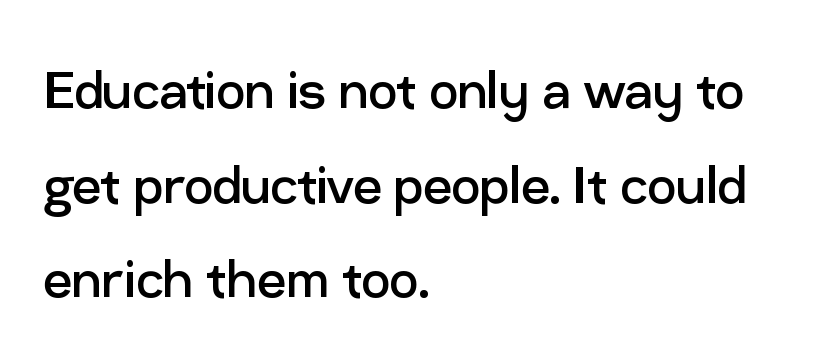
{"serif": "no", "italic": "no", "bold": "no", "weight": "regular", "width": "normal", "stroke_contrast": "low", "x_height": "medium", "monospaced": "no", "underline": "no", "align": "left", "line_spacing": "normal", "line_spacing_ratio": 1.48, "letter_spacing": "normal", "letter_spacing_em": 0.0, "glyph_px": 64}
